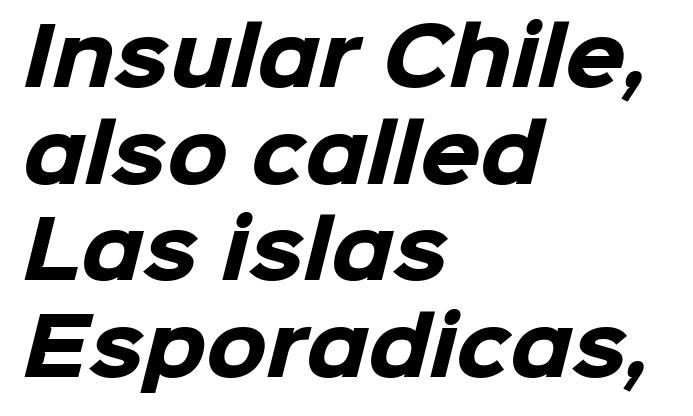
The image shows 78 px heavy sans-serif type; set left-aligned, line spacing 1.24x, normal letter spacing, not underlined; low stroke contrast and a medium x-height.
